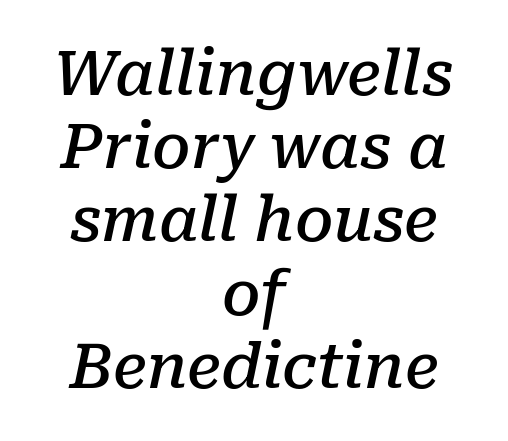
What kind of face is this? One with serifs. The letters sit at their default tracking, neither squeezed nor spread. The characters look somewhat weighty, a semibold short of true bold. The letters advance in unequal steps, a hallmark of proportional type. Every character sits at an angle, as italics do.
